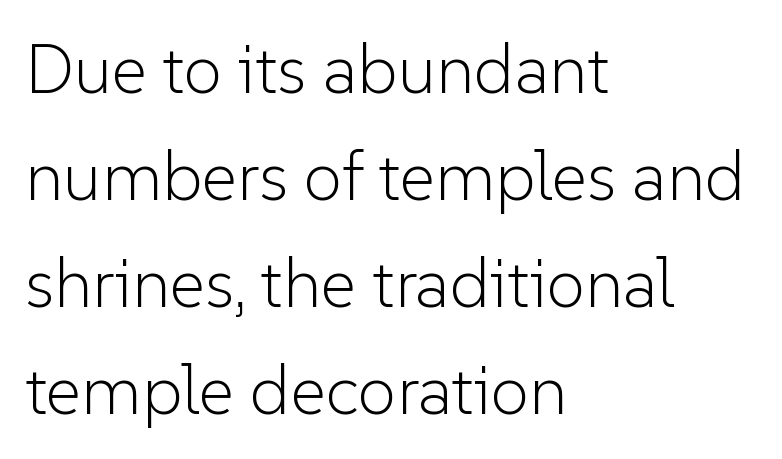
No italicization has been applied; the sample stays upright. Has an underline been added? It has not. Regarding serifs, this sample does without them. The paragraph has a hard left edge and a soft right edge. This sample has the flowing, uneven cadence of proportional lettering.
